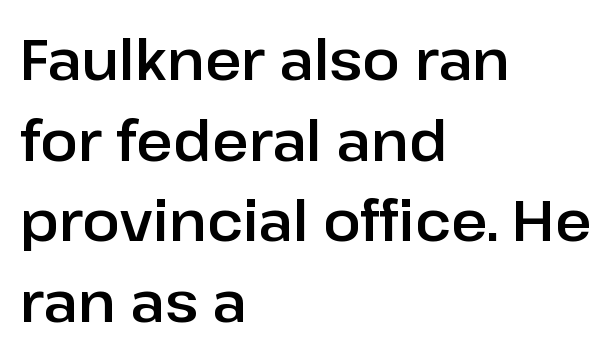
Quick note: underline off. When letters stand straight like this, we call the style roman or upright. Summary of vertical rhythm: regular, with standard interline spacing. The ragged edge is on the right, which tells us the setting is flush left. This rendering employs a face without finishing strokes, i.e., a sans-serif.
